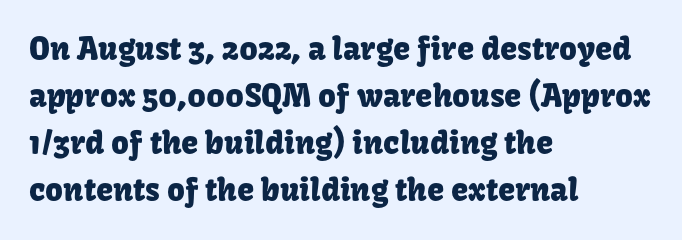
Q: Is the text italic (slanted)? A: No, it is upright.
Q: Is the typeface a serif or a sans-serif typeface? A: Sans-serif.
Q: Is the text underlined? A: No.
Q: How is the paragraph aligned? A: Left-aligned.
Q: Is the spacing between letters normal or unusually wide? A: Normal.
Q: Is the spacing between lines tight, normal or loose? A: Normal.
Q: Width (condensed, normal, or wide)? A: Normal.
Q: Stroke contrast? A: Low.
Q: x-height? A: Medium.
Q: Monospaced? A: No.
